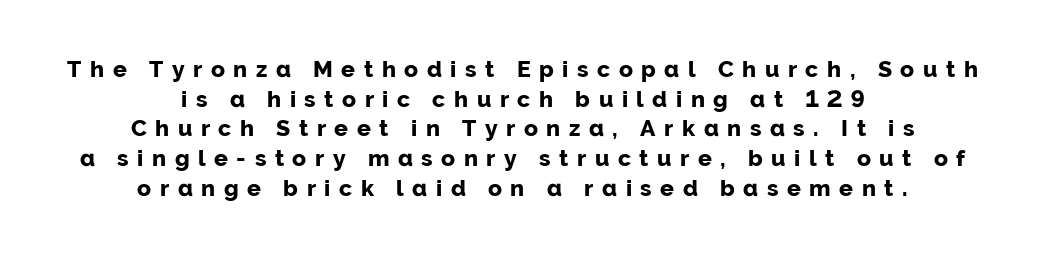
The zone under the glyphs is completely vacant. A roman cut, with each character standing at attention. Letter spacing: wide. Typeset on center — no edge is straight. Evenly set lines give the paragraph a standard silhouette.
